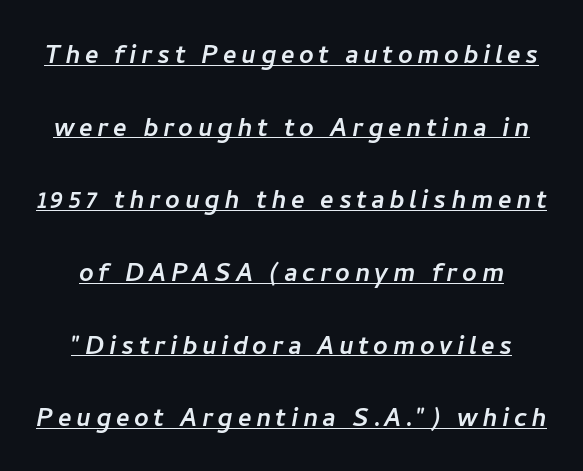
Q: Is the typeface a serif or a sans-serif typeface? A: Sans-serif.
Q: Is the text underlined? A: Yes.
Q: Is the spacing between lines tight, normal or loose? A: Loose.
Q: Width (condensed, normal, or wide)? A: Normal.
Q: Stroke contrast? A: Low.
Q: x-height? A: Medium.
Q: Monospaced? A: No.
